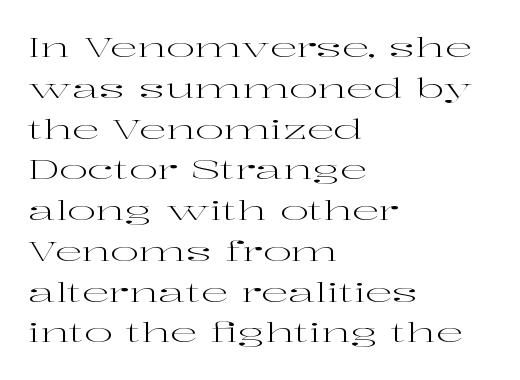
The image shows 27 px text type, upright; set left-aligned, normal line spacing (1.51x), normal letter spacing, not underlined.
